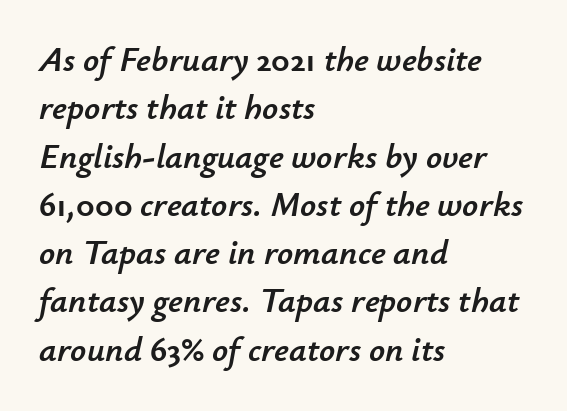
The image shows 35 px text type, italic (leaning right); set left-aligned, normal line spacing (1.38x), normal letter spacing, not underlined; low stroke contrast and a small x-height.
